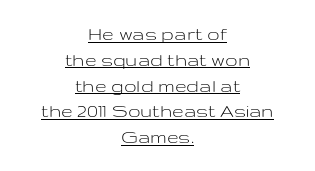
These lines were composed using upright roman letters. No chunkiness to these letters — they're not bold. Check the space under the baseline: a stroke is drawn there. The setting favours the middle, as headings and verse often do.
